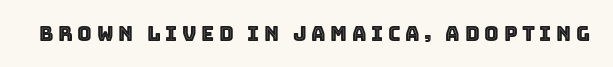
The image shows 20 px text type, upright; set unusually wide letter spacing (+0.23 em), not underlined.
